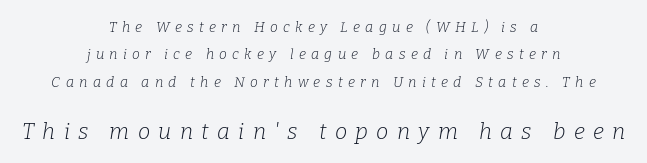
Q: Is the text bold? A: No.
Q: Is the text italic (slanted)? A: Yes, it leans right by about 9 degrees.
Q: Is the text underlined? A: No.
Q: How is the paragraph aligned? A: Centered.
Q: Is the spacing between letters normal or unusually wide? A: Unusually wide.
Q: Is the spacing between lines tight, normal or loose? A: Loose.
Q: Which block of text is set in a larger size, the first (top) or the second (bottom)? A: The second (bottom) one.
